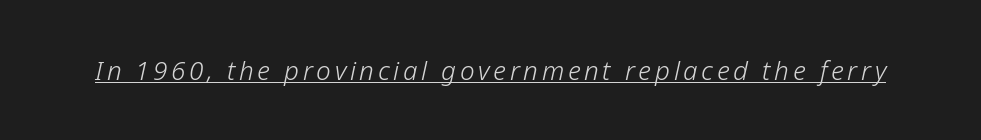
{"italic": "yes", "lean": "right", "slant_degrees": 12, "bold": "no", "underline": "yes", "glyph_px": 26}
